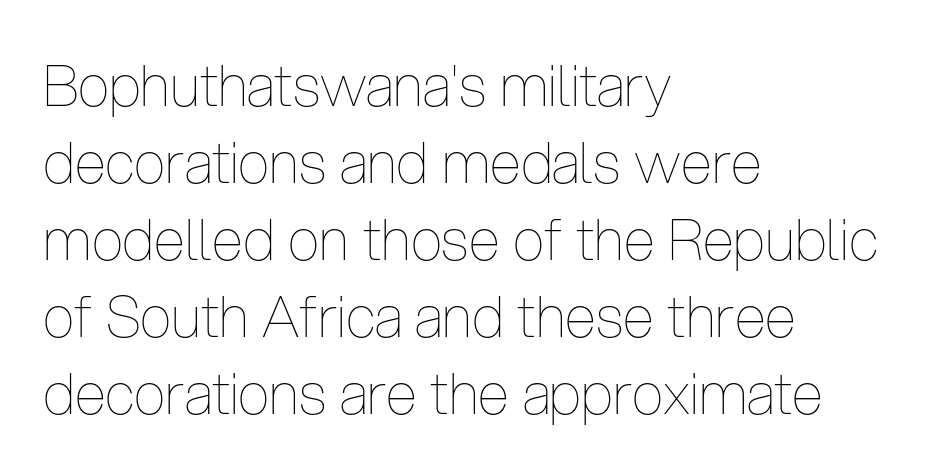
The image shows 57 px thin, condensed type, upright; set left-aligned, normal line spacing (1.35x), normal letter spacing, not underlined; low stroke contrast and a medium x-height.
